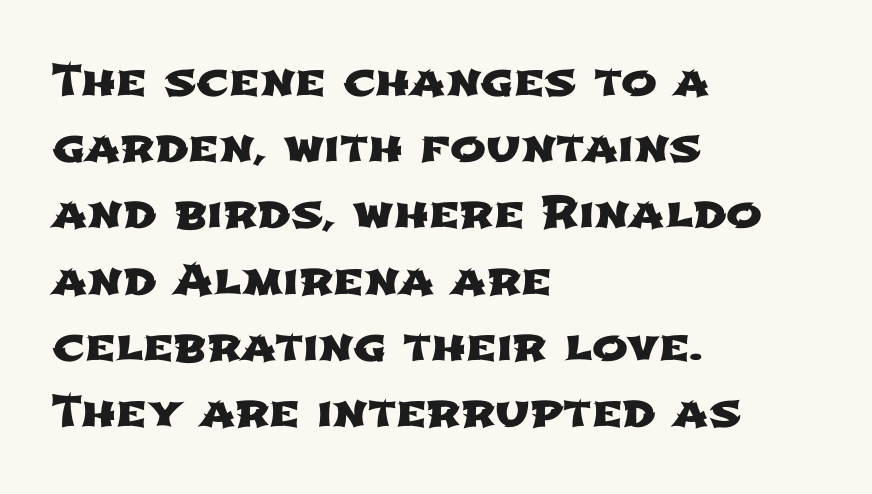
The image shows 43 px wide sans-serif type; set left-aligned, normal line spacing (1.54x), normal letter spacing, not underlined; low stroke contrast and a medium x-height.
